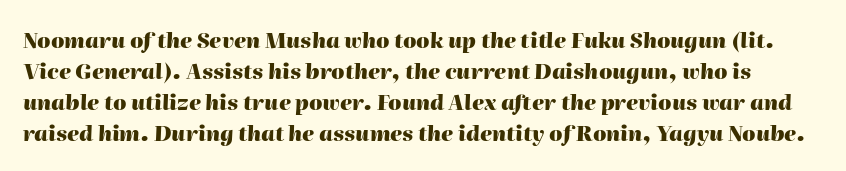
Q: Is the text bold? A: Yes.
Q: Is the text italic (slanted)? A: Yes, it leans right by about 2 degrees.
Q: Is the text underlined? A: No.
Q: Is the spacing between letters normal or unusually wide? A: Normal.
Q: Is the spacing between lines tight, normal or loose? A: Normal.
